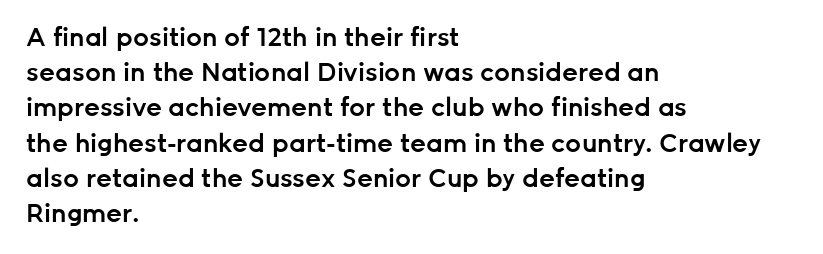
The image shows 25 px text type, upright; set left-aligned, normal line spacing (1.41x), normal letter spacing, not underlined.
